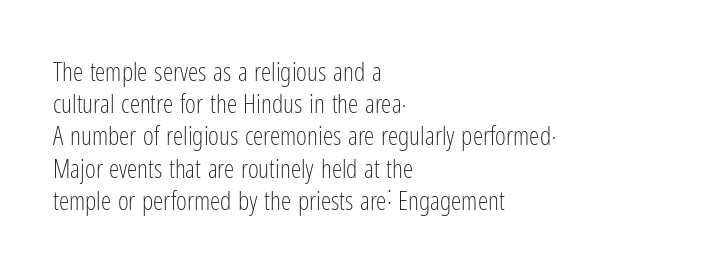
The image shows 26 px text type, upright; set left-aligned, line spacing 1.24x, normal letter spacing, not underlined.
